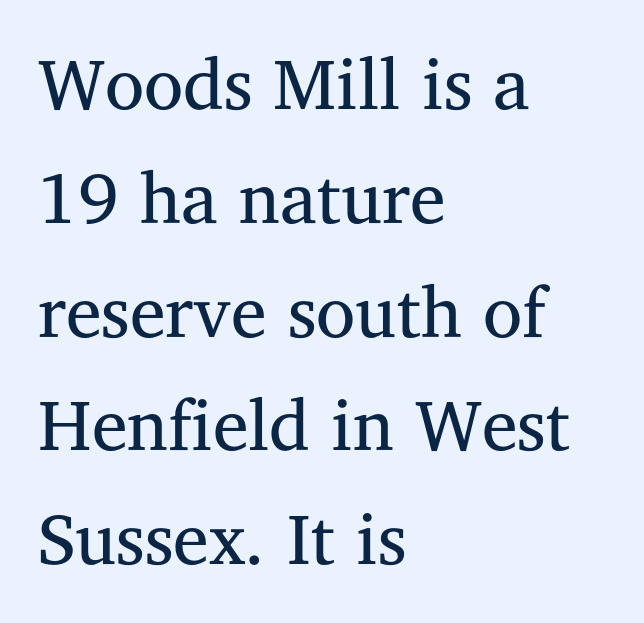
{"serif": "yes", "italic": "no", "bold": "no", "weight": "regular", "width": "normal", "stroke_contrast": "medium", "x_height": "medium", "monospaced": "no", "underline": "no", "align": "left", "line_spacing": "normal", "line_spacing_ratio": 1.58, "letter_spacing": "normal", "letter_spacing_em": 0.0, "glyph_px": 72}
